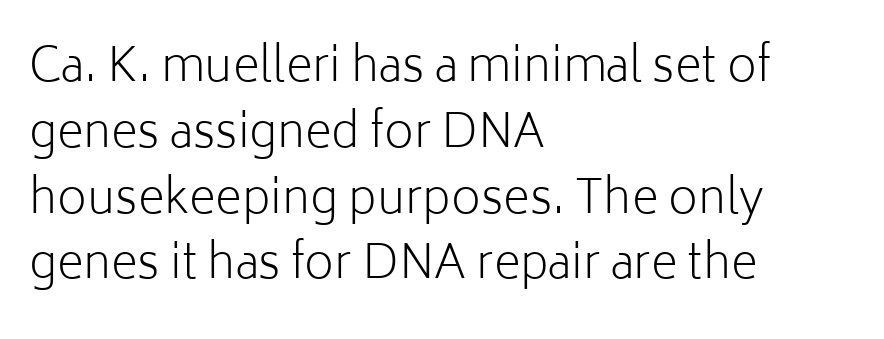
The image shows 46 px light sans-serif type, upright; set left-aligned, normal line spacing (1.43x), normal letter spacing, not underlined; low stroke contrast and a medium x-height.
